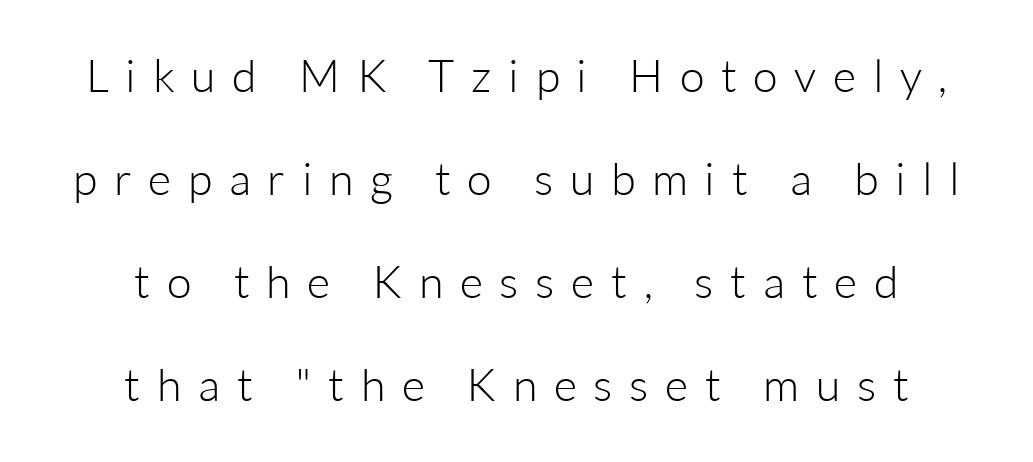
{"serif": "no", "italic": "no", "bold": "no", "weight": "light", "width": "normal", "stroke_contrast": "low", "x_height": "medium", "monospaced": "no", "underline": "no", "align": "center", "line_spacing": "loose", "line_spacing_ratio": 2.29, "letter_spacing": "wide", "letter_spacing_em": 0.37, "glyph_px": 45}
